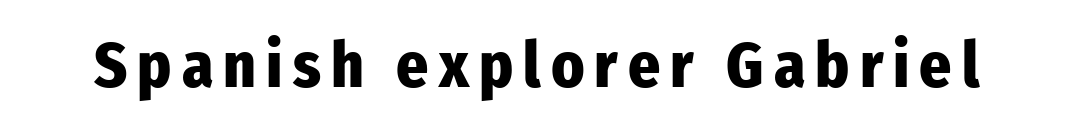
The image shows 63 px heavy, condensed sans-serif type, upright; set not underlined; low stroke contrast and a medium x-height.
